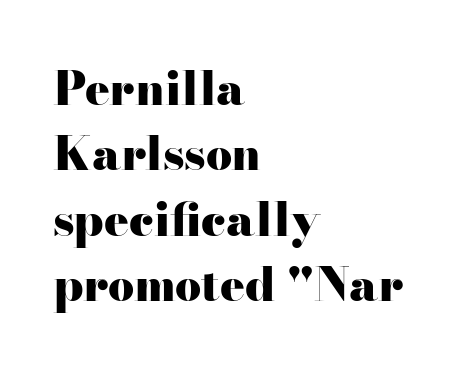
{"serif": "yes", "italic": "no", "bold": "yes", "weight": "heavy", "width": "wide", "stroke_contrast": "high", "x_height": "small", "monospaced": "no", "underline": "no", "align": "left", "line_spacing": "normal", "line_spacing_ratio": 1.42, "letter_spacing": "normal", "letter_spacing_em": 0.0, "glyph_px": 46}
